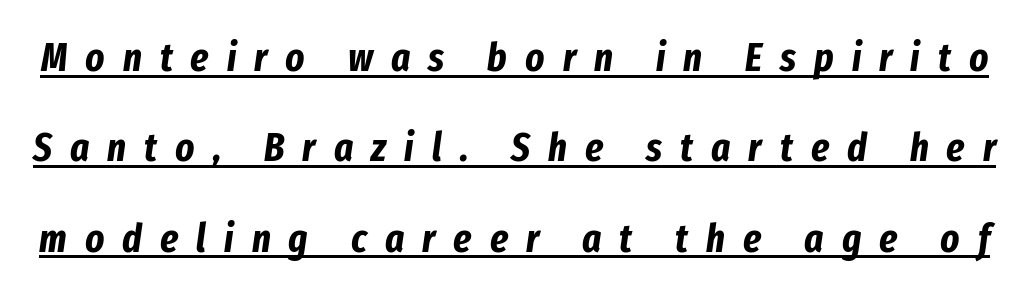
Q: Is the text bold? A: Yes.
Q: Is the text italic (slanted)? A: Yes, it leans right by about 8 degrees.
Q: Is the text underlined? A: Yes.
Q: Is the spacing between letters normal or unusually wide? A: Unusually wide.
Q: Is the spacing between lines tight, normal or loose? A: Loose.
Q: Width (condensed, normal, or wide)? A: Condensed.
Q: Stroke contrast? A: Low.
Q: x-height? A: Medium.
Q: Monospaced? A: No.
